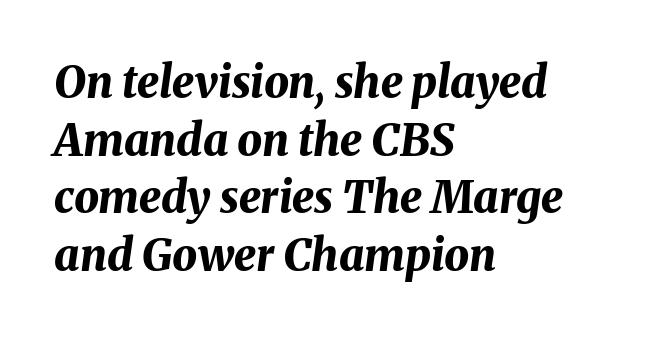
Varying glyph widths throughout — classic text-font behaviour. The vertical gap from one line to the next is medium. A bare baseline throughout the passage. Teacher's note: observe the even left margin — that is flush-left alignment.
